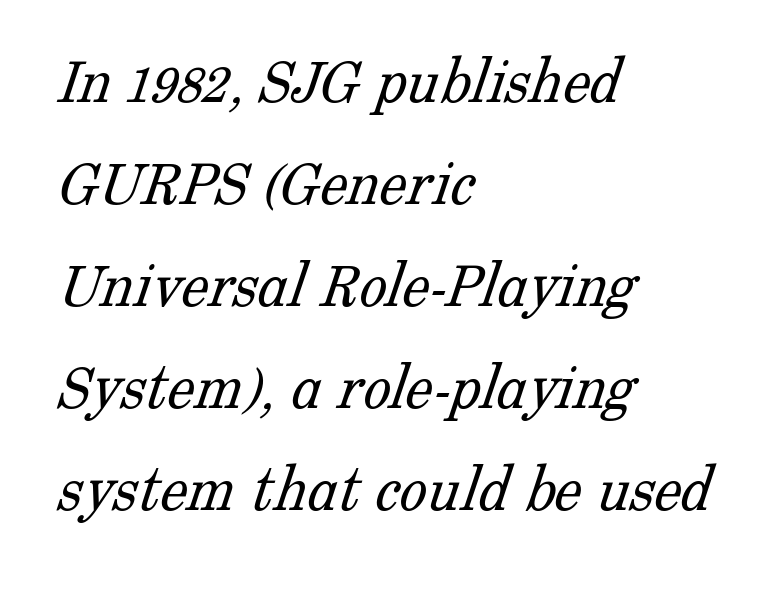
The image shows 69 px light serif type; set left-aligned, normal line spacing (1.48x), normal letter spacing, not underlined; low stroke contrast and a medium x-height.
